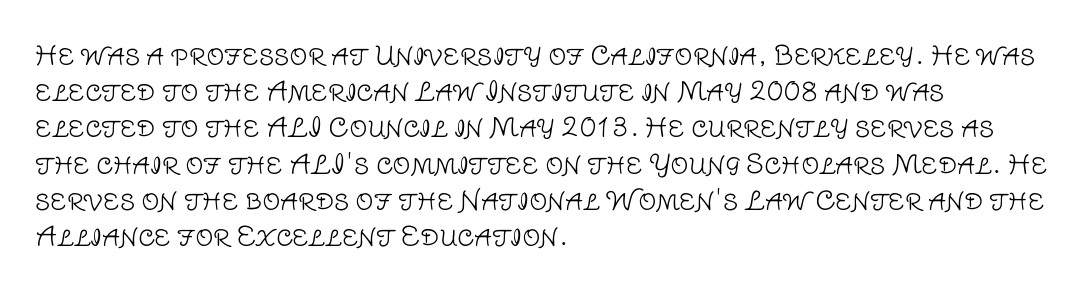
The cut favours lightness, reaching ordinary text weight at its darkest. Left-aligned paragraph, ragged on the right. There is no visible air inserted between adjacent glyphs. Has an underline been added? It has not. Leading matches the norm, producing a regular column.
